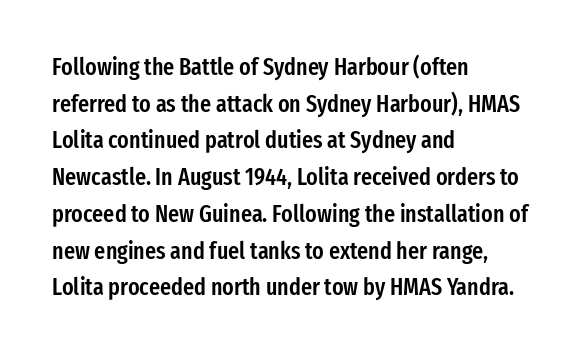
{"italic": "no", "bold": "semi", "underline": "no", "align": "left", "line_spacing": "normal", "line_spacing_ratio": 1.53, "letter_spacing": "normal", "letter_spacing_em": 0.0, "glyph_px": 24}
